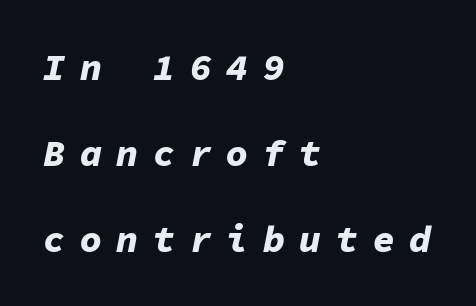
Q: Is the text bold? A: Yes.
Q: Is the text italic (slanted)? A: Yes, it leans right by about 11 degrees.
Q: Is the text underlined? A: No.
Q: How is the paragraph aligned? A: Left-aligned.
Q: Is the spacing between letters normal or unusually wide? A: Unusually wide.
Q: Is the spacing between lines tight, normal or loose? A: Loose.
Q: Width (condensed, normal, or wide)? A: Normal.
Q: Stroke contrast? A: Low.
Q: x-height? A: Medium.
Q: Monospaced? A: Yes.
